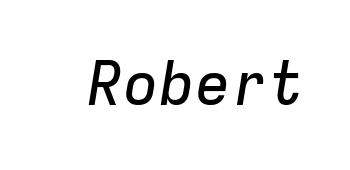
{"italic": "yes", "lean": "right", "slant_degrees": 9, "width": "normal", "stroke_contrast": "low", "x_height": "medium", "monospaced": "no", "underline": "no", "letter_spacing": "normal", "letter_spacing_em": 0.0, "glyph_px": 60}
